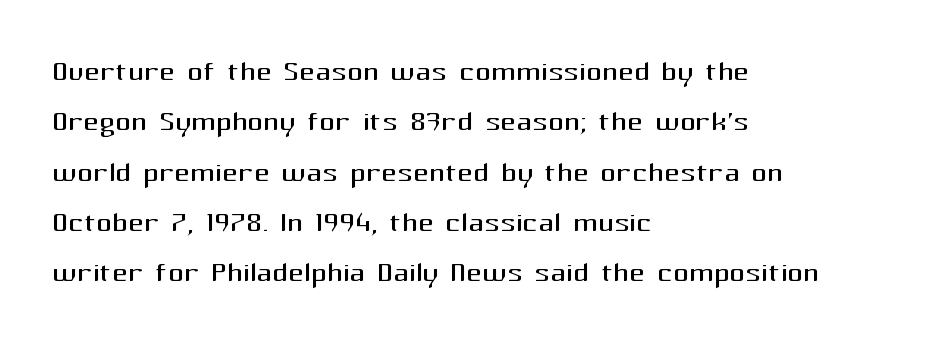
Q: Is the text bold? A: No.
Q: Is the text italic (slanted)? A: No, it is upright.
Q: Is the typeface a serif or a sans-serif typeface? A: Sans-serif.
Q: Is the text underlined? A: No.
Q: How is the paragraph aligned? A: Left-aligned.
Q: Is the spacing between letters normal or unusually wide? A: Normal.
Q: Is the spacing between lines tight, normal or loose? A: Normal.
Q: Width (condensed, normal, or wide)? A: Normal.
Q: Stroke contrast? A: Medium.
Q: x-height? A: Medium.
Q: Monospaced? A: No.
